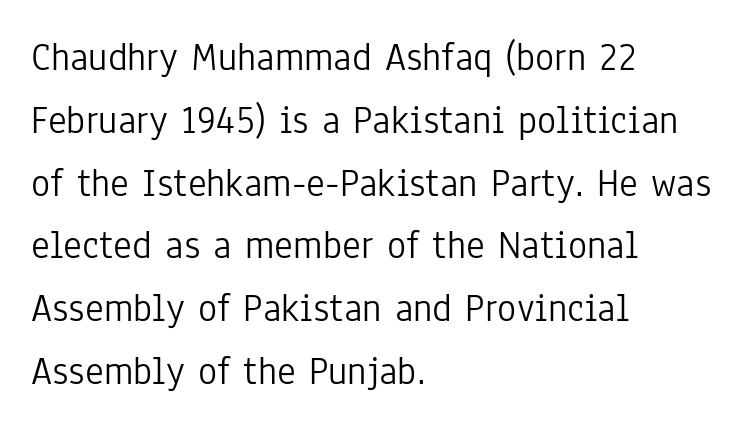
Is the letter spacing exaggerated? No — it looks like the ordinary default. You could not count columns in this text — the font is proportionally spaced. The rag falls on the right side of this text block. This sample uses a sans-serif face.
